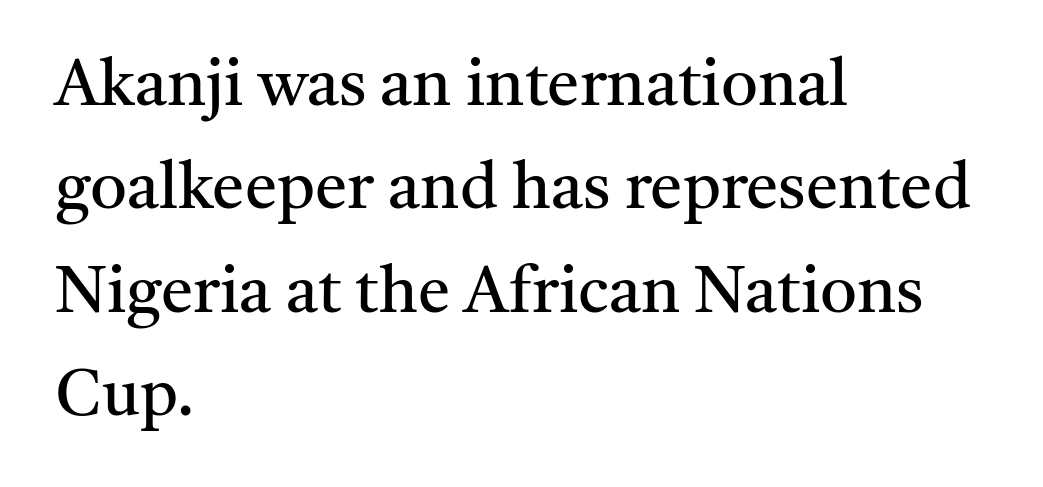
{"serif": "yes", "italic": "no", "bold": "no", "weight": "regular", "width": "normal", "stroke_contrast": "medium", "x_height": "medium", "monospaced": "no", "underline": "no", "align": "left", "line_spacing": "normal", "line_spacing_ratio": 1.59, "letter_spacing": "normal", "letter_spacing_em": 0.0, "glyph_px": 65}
